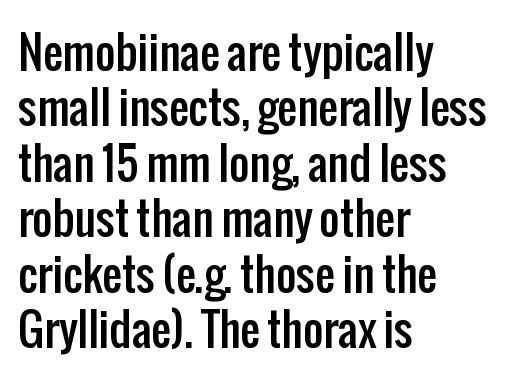
Check the space under the baseline: it is left empty. You could not count columns in this text — the font is proportionally spaced. Look at the tracking — it's just the regular setting, nothing added. Line beginnings align vertically; line endings do not. To sum up the face: it is a sans, with no serifs. The type sits square on the baseline with zero lean.
